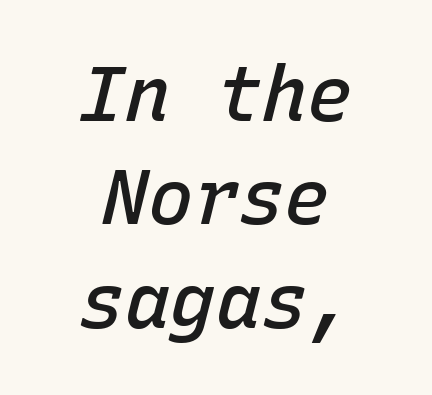
Standard letterfit; no display-style spreading of the glyphs. Compared with ordinary roman type, these characters are visibly tilted. Clear beneath every line of the passage. If you folded the block vertically in half, each line would mirror itself in length.
